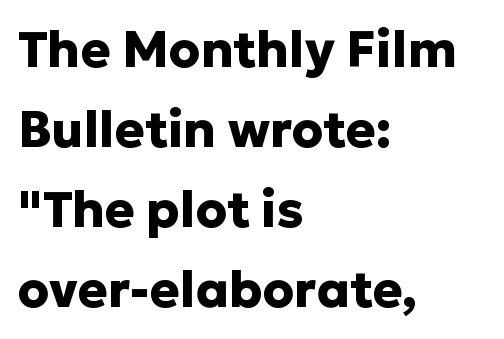
Q: Is the text bold? A: Yes.
Q: Is the text italic (slanted)? A: No, it is upright.
Q: Is the typeface a serif or a sans-serif typeface? A: Sans-serif.
Q: Is the text underlined? A: No.
Q: How is the paragraph aligned? A: Left-aligned.
Q: Is the spacing between letters normal or unusually wide? A: Normal.
Q: Is the spacing between lines tight, normal or loose? A: Normal.
Q: Width (condensed, normal, or wide)? A: Normal.
Q: Stroke contrast? A: Low.
Q: x-height? A: Medium.
Q: Monospaced? A: No.
